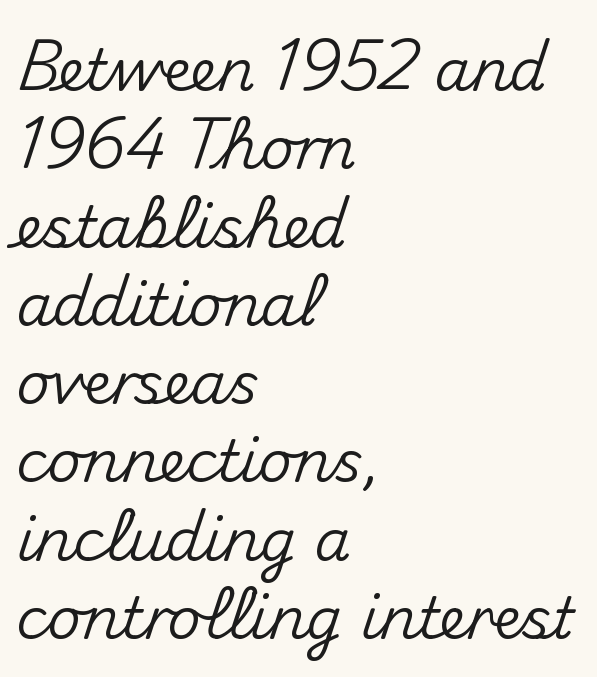
The rows are spaced the way most documents space them. Notice how the passage keeps a crisp vertical edge on the left only. Plain, unruled lines of type.
